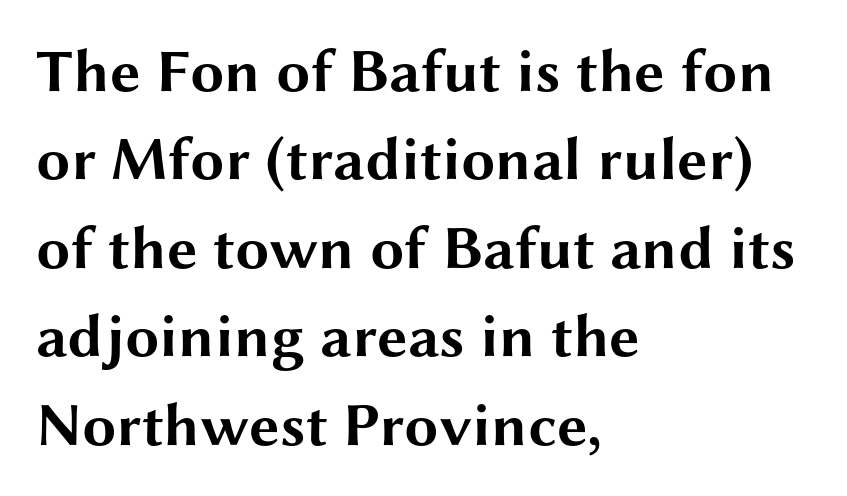
Q: Is the text bold? A: Yes.
Q: Is the text italic (slanted)? A: No, it is upright.
Q: Is the typeface a serif or a sans-serif typeface? A: Sans-serif.
Q: Is the text underlined? A: No.
Q: How is the paragraph aligned? A: Left-aligned.
Q: Is the spacing between letters normal or unusually wide? A: Normal.
Q: Is the spacing between lines tight, normal or loose? A: Normal.
Q: Width (condensed, normal, or wide)? A: Wide.
Q: Stroke contrast? A: Medium.
Q: x-height? A: Medium.
Q: Monospaced? A: No.
